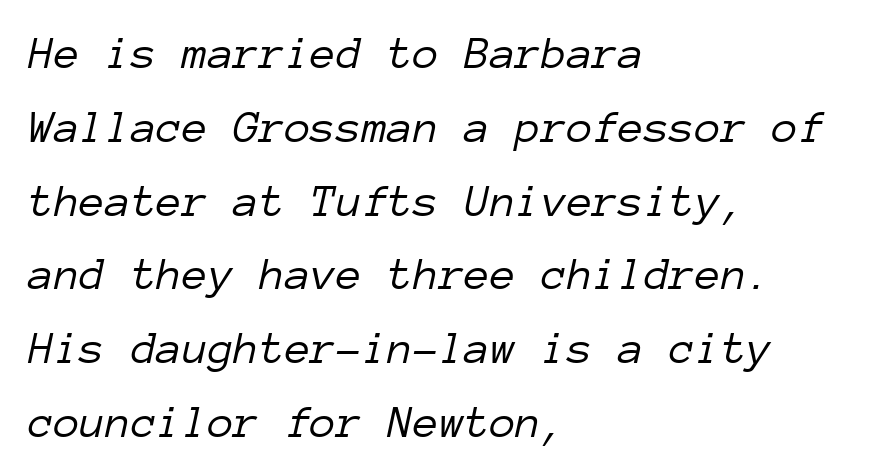
Q: Is the text bold? A: No.
Q: Is the text italic (slanted)? A: Yes, it leans right by about 12 degrees.
Q: Is the text underlined? A: No.
Q: How is the paragraph aligned? A: Left-aligned.
Q: Is the spacing between letters normal or unusually wide? A: Normal.
Q: Is the spacing between lines tight, normal or loose? A: Normal.
Q: Width (condensed, normal, or wide)? A: Normal.
Q: Stroke contrast? A: Low.
Q: x-height? A: Medium.
Q: Monospaced? A: Yes.
